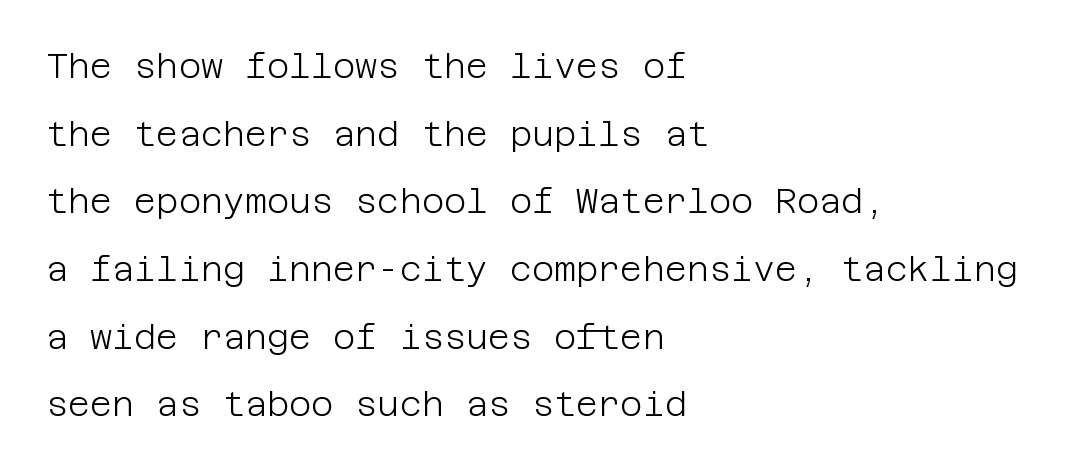
The image shows 34 px light sans-serif type, upright; set left-aligned, loose line spacing (1.99x), normal letter spacing, not underlined; low stroke contrast and a large x-height.
